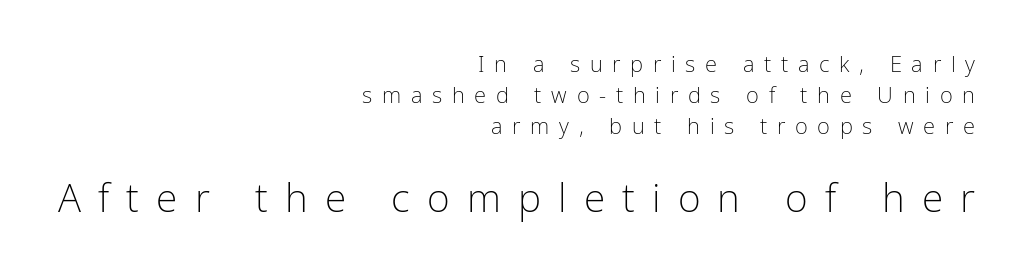
The image shows 39 px light, condensed sans-serif type, upright; set right-aligned, normal line spacing (1.41x), unusually wide letter spacing (+0.44 em), not underlined; the second (bottom) block is 1.77x larger; low stroke contrast and a medium x-height.
